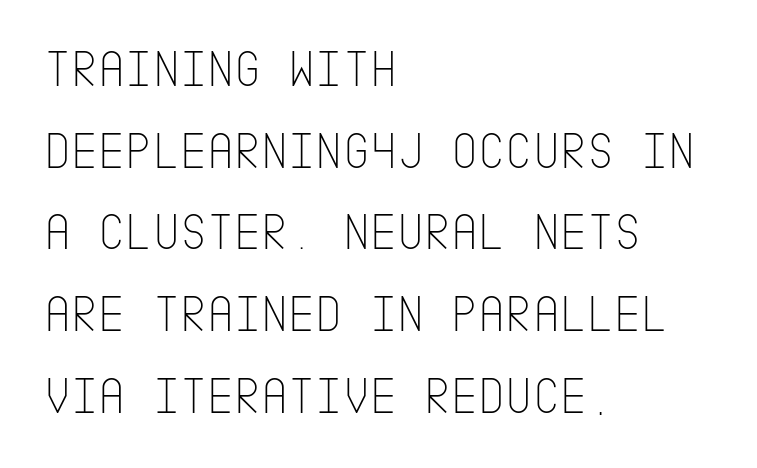
The image shows 52 px thin, condensed sans-serif type, upright; set left-aligned, normal line spacing (1.57x), normal letter spacing, not underlined; low stroke contrast and a large x-height.
